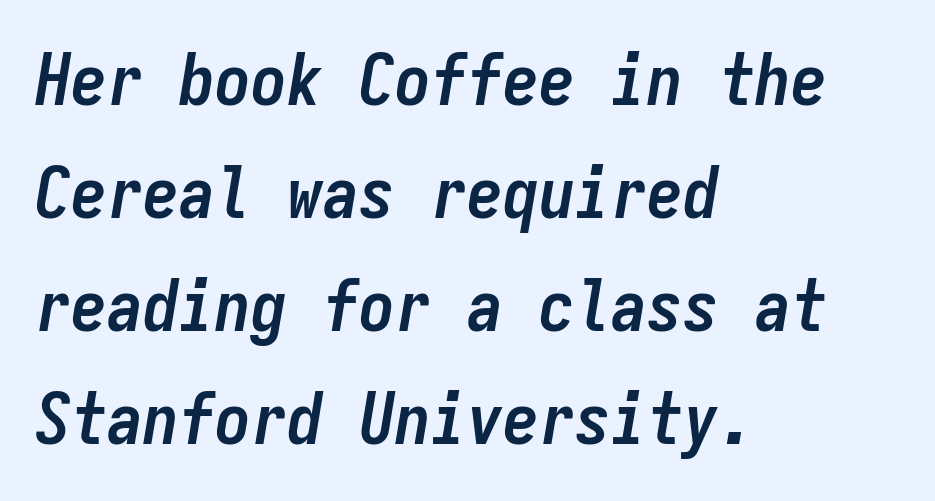
The image shows 72 px semibold, condensed type, italic (leaning right), monospaced; set left-aligned, normal line spacing (1.57x), normal letter spacing, not underlined; low stroke contrast and a medium x-height.
